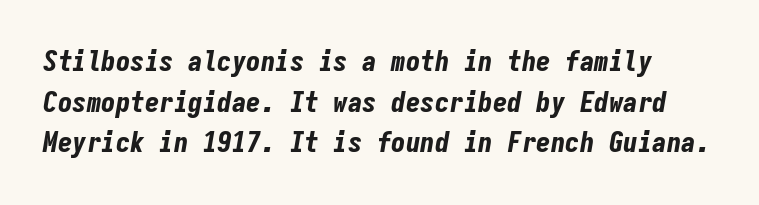
Q: Is the text bold? A: Yes.
Q: Is the text italic (slanted)? A: Yes, it leans right by about 9 degrees.
Q: Is the text underlined? A: No.
Q: Is the spacing between letters normal or unusually wide? A: Normal.
Q: Is the spacing between lines tight, normal or loose? A: Normal.
Q: Width (condensed, normal, or wide)? A: Condensed.
Q: Stroke contrast? A: Low.
Q: x-height? A: Medium.
Q: Monospaced? A: Yes.
